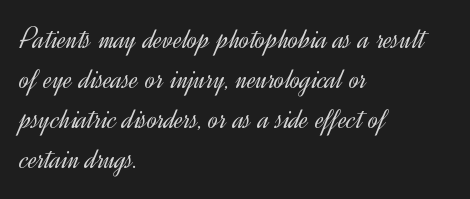
Heft: none added — not bold. A classic flush-left, rag-right setting is used for this passage. This rendering employs a face without finishing strokes, i.e., a sans-serif. Tracking here is standard; glyphs follow each other at the usual distance. Note the varied advance widths — an 'i' is clearly narrower than an 'm'. Evenly set lines give the paragraph a standard silhouette.
